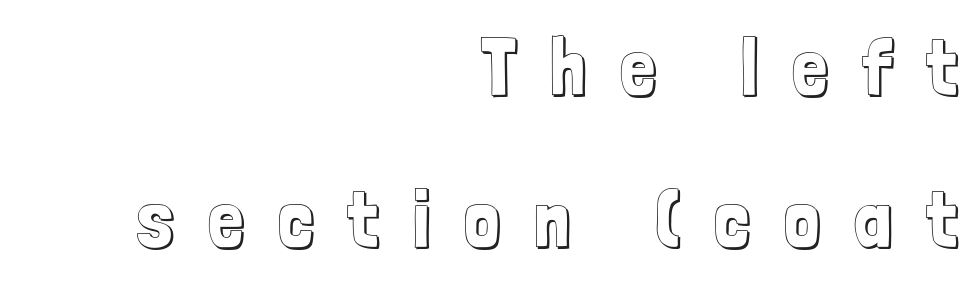
The type is letterspaced generously, with wide tracking. Successive baselines arrive slowly, with a big drop between each. A roman cut, with each character standing at attention. Think of a printed novel: that variable character pitch is what you see here. The space beneath each line is pristine and unruled. The text block is weighted toward the right margin, trailing off unevenly leftward.
